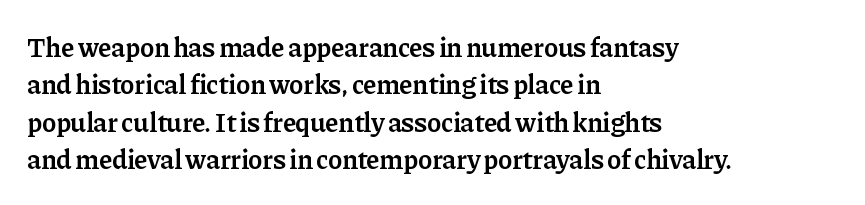
The image shows 27 px text type, upright; set left-aligned, normal line spacing (1.38x), normal letter spacing, not underlined.
